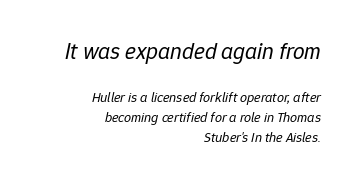
The passage shown is not bold in any degree. If you drew a line through each stem, it would be angled. The tracking reads as untouched default to a designer's eye. In terms of leading, this rendering sits right in the middle. The block sitting higher on the canvas is the one with enlarged characters.
